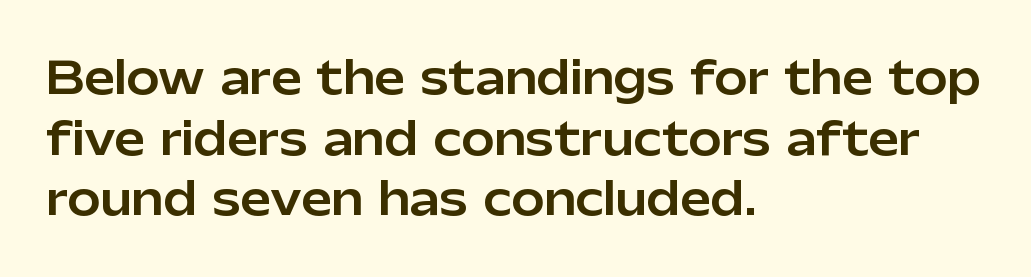
The image shows 44 px sans-serif type, upright; set left-aligned, normal line spacing (1.38x), normal letter spacing, not underlined; low stroke contrast and a medium x-height.
